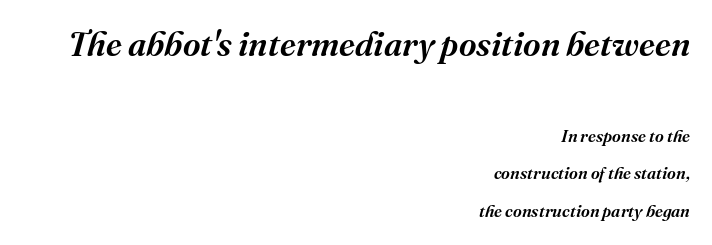
{"serif": "yes", "italic": "yes", "lean": "right", "slant_degrees": 16, "bold": "semi", "weight": "semibold", "width": "normal", "stroke_contrast": "medium", "x_height": "medium", "monospaced": "no", "underline": "no", "align": "right", "line_spacing": "loose", "line_spacing_ratio": 2.22, "letter_spacing": "normal", "letter_spacing_em": 0.0, "larger_block": "first", "size_ratio": 2.0, "glyph_px": 34}
